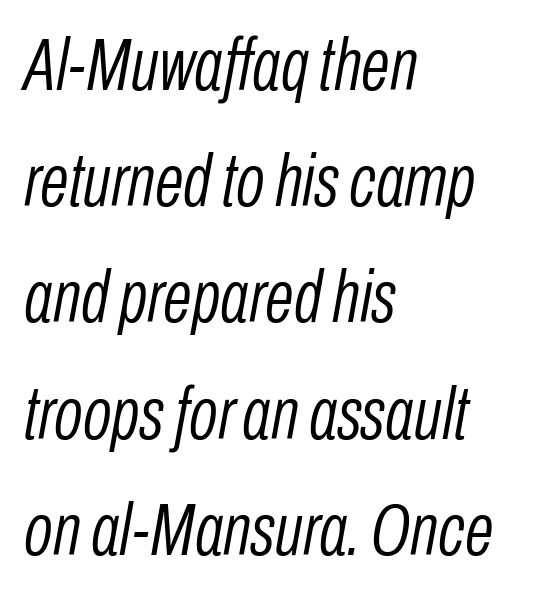
{"italic": "yes", "lean": "right", "slant_degrees": 10, "bold": "no", "weight": "light", "width": "condensed", "stroke_contrast": "low", "x_height": "medium", "monospaced": "no", "underline": "no", "align": "left", "line_spacing": "normal", "line_spacing_ratio": 1.55, "letter_spacing": "normal", "letter_spacing_em": 0.0, "glyph_px": 75}
